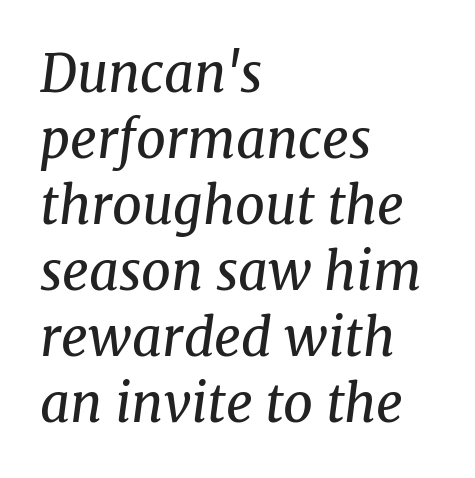
The image shows 52 px regular-weight serif type, italic (leaning right); set left-aligned, normal line spacing (1.27x), normal letter spacing, not underlined; medium stroke contrast and a medium x-height.
